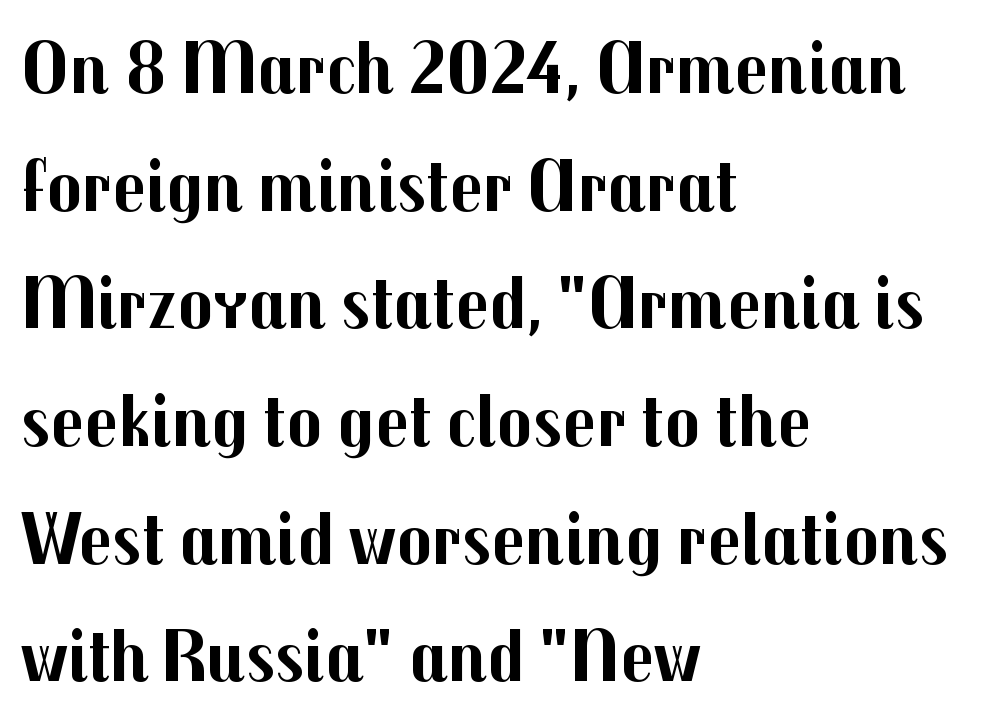
{"serif": "no", "italic": "no", "bold": "yes", "weight": "bold", "width": "normal", "stroke_contrast": "medium", "x_height": "medium", "monospaced": "no", "underline": "no", "align": "left", "line_spacing": "normal", "line_spacing_ratio": 1.59, "letter_spacing": "normal", "letter_spacing_em": 0.0, "glyph_px": 74}
